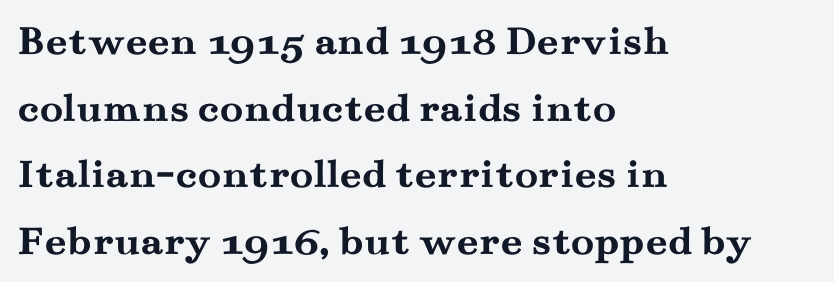
The image shows 43 px semibold, wide serif type, upright; set left-aligned, normal line spacing (1.55x), normal letter spacing, not underlined; medium stroke contrast and a small x-height.
